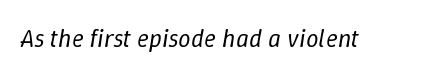
How are the letters spaced? Ordinarily, with no added tracking. Letters have the restrained weight of plain body copy at most. The specimen omits any rule beneath the text block's lines. Slanted lettering throughout.
